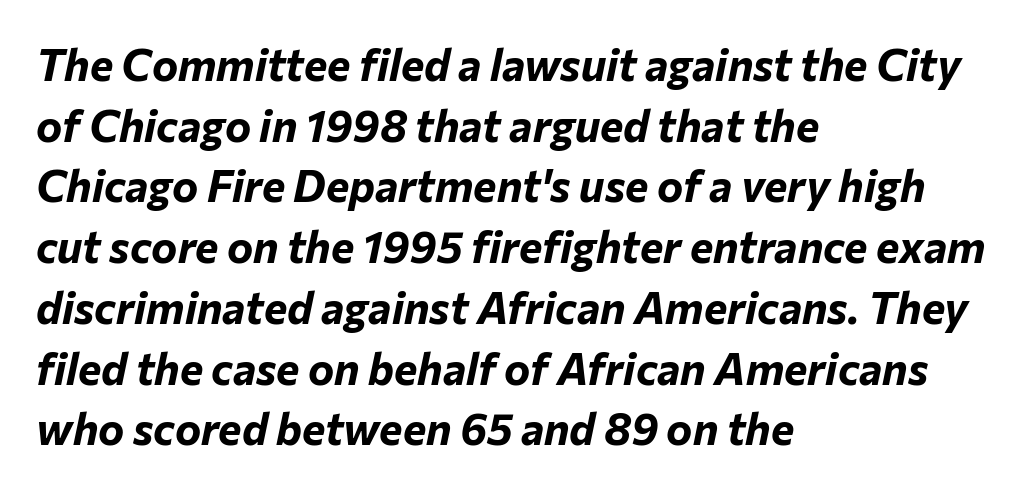
When letters slant like this, we call the style italic. As a designer I'd log this as weight 700, bold. Reading down the block, your eye returns to a fixed left position each line. Character widths vary here, with narrow letters taking less room than wide ones. Rows of type keep a routine distance in the vertical direction. Tracking here is standard; glyphs follow each other at the usual distance.
